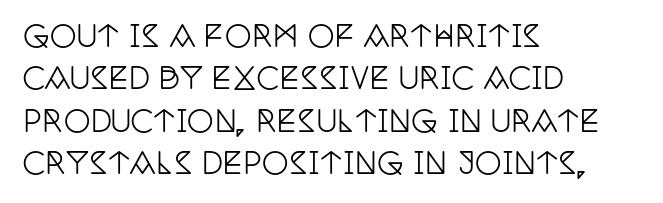
The image shows 30 px condensed serif type, upright; set left-aligned, normal line spacing (1.41x), normal letter spacing, not underlined; low stroke contrast and a large x-height.
